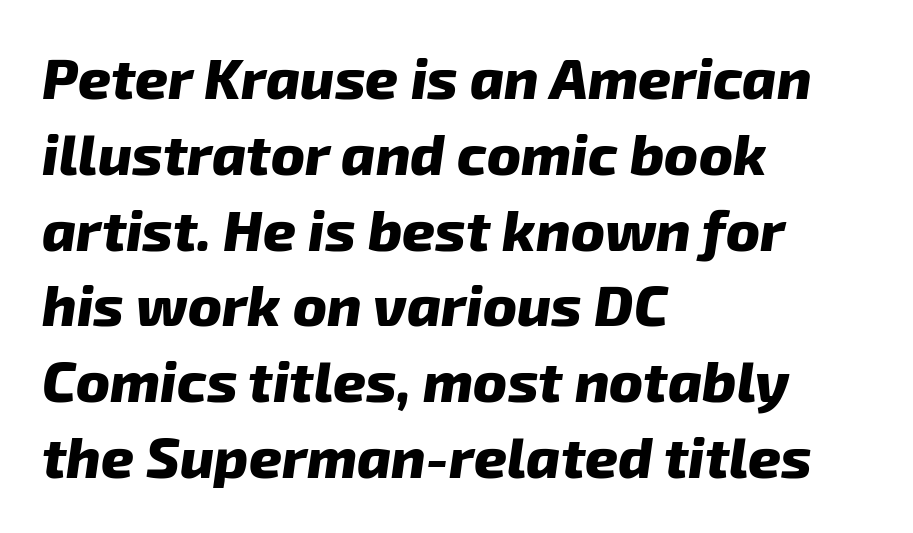
Vertical spacing — default. The letters advance in unequal steps, a hallmark of proportional type. Students, note that the glyphs here touch the page at normal intervals. Rule under the text: the space is simply empty. Rendered with sloped, italic letterforms.
